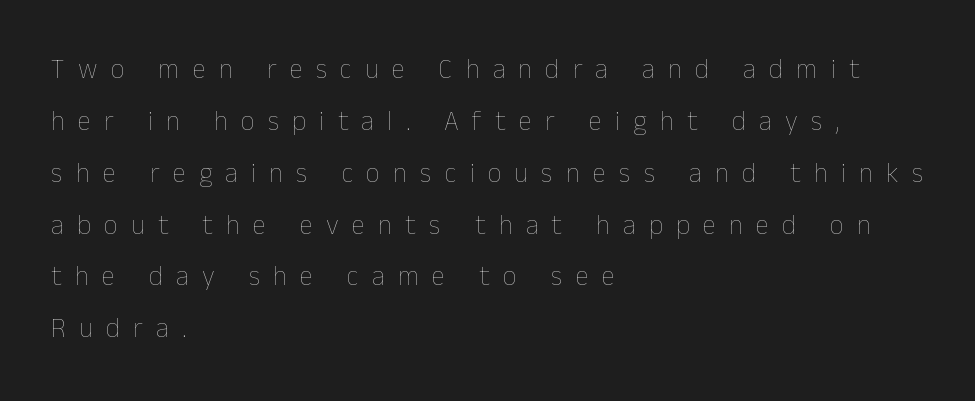
{"italic": "no", "bold": "no", "underline": "no", "align": "left", "line_spacing": "loose", "line_spacing_ratio": 1.92, "letter_spacing": "wide", "letter_spacing_em": 0.49, "glyph_px": 27}
